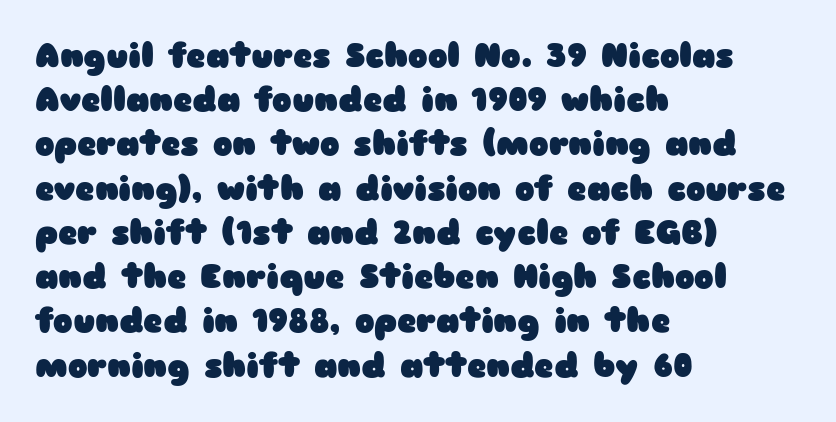
{"serif": "no", "italic": "no", "bold": "yes", "weight": "heavy", "width": "wide", "stroke_contrast": "low", "x_height": "medium", "monospaced": "no", "underline": "no", "align": "left", "line_spacing": "normal", "line_spacing_ratio": 1.34, "letter_spacing": "normal", "letter_spacing_em": 0.0, "glyph_px": 33}
